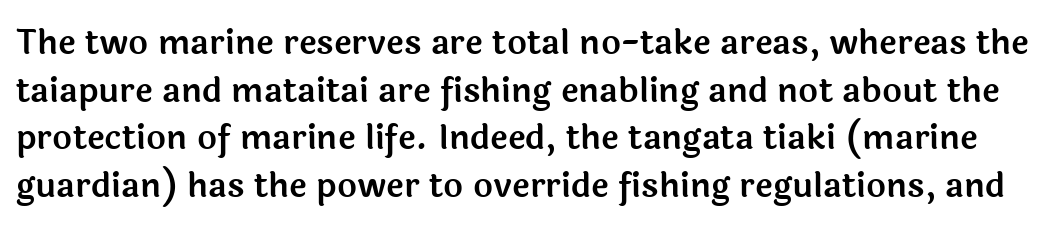
Q: Is the text italic (slanted)? A: No, it is upright.
Q: Is the typeface a serif or a sans-serif typeface? A: Sans-serif.
Q: Is the text underlined? A: No.
Q: Is the spacing between letters normal or unusually wide? A: Normal.
Q: Is the spacing between lines tight, normal or loose? A: Normal.
Q: Width (condensed, normal, or wide)? A: Normal.
Q: x-height? A: Medium.
Q: Monospaced? A: No.
